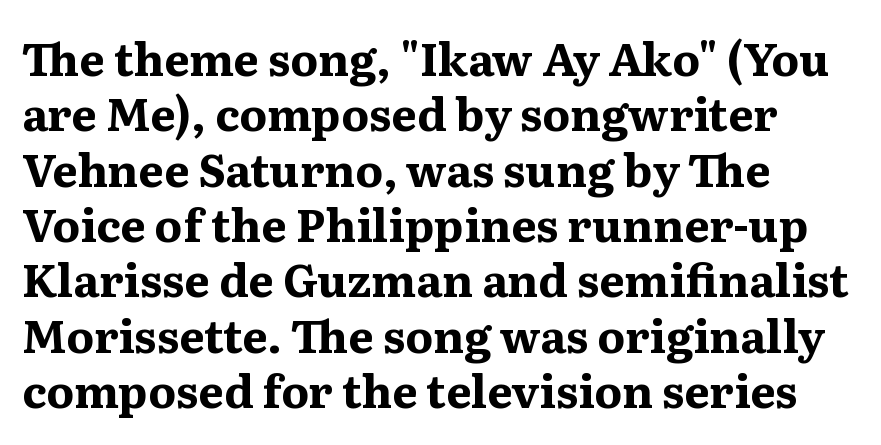
The image shows 45 px bold serif type, upright; set left-aligned, line spacing 1.23x, normal letter spacing, not underlined; medium stroke contrast and a medium x-height.
